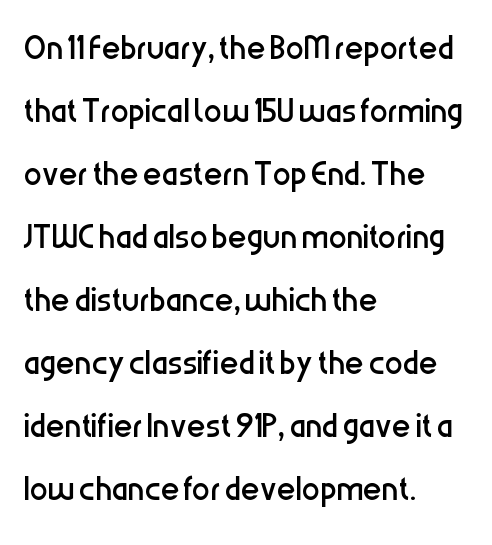
{"serif": "no", "italic": "no", "bold": "no", "weight": "regular", "width": "condensed", "stroke_contrast": "low", "x_height": "medium", "monospaced": "no", "underline": "no", "align": "left", "line_spacing": "normal", "line_spacing_ratio": 1.4, "letter_spacing": "normal", "letter_spacing_em": 0.0, "glyph_px": 45}
